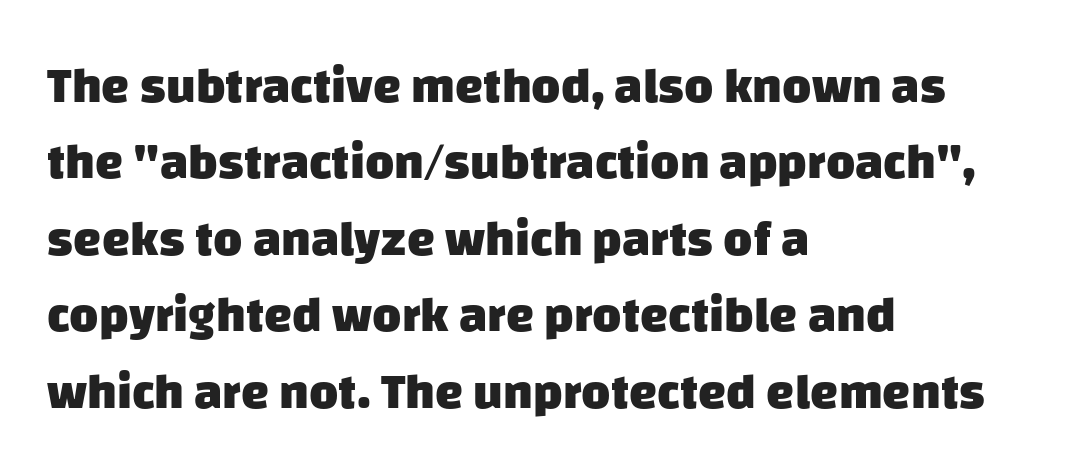
The rendering uses natural spacing where letterforms have individual widths. This rendering employs a face without finishing strokes, i.e., a sans-serif. The space directly below the letters is spotless. The face used here has the dense, thick strokes of a bold.
